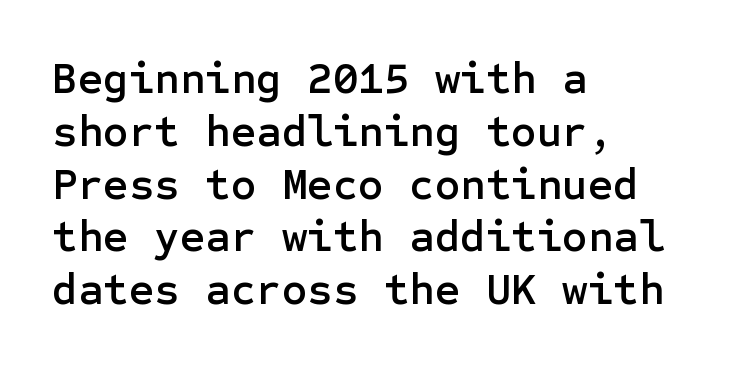
The image shows 44 px sans-serif type, upright; set left-aligned, line spacing 1.2x, normal letter spacing, not underlined; low stroke contrast and a medium x-height.
